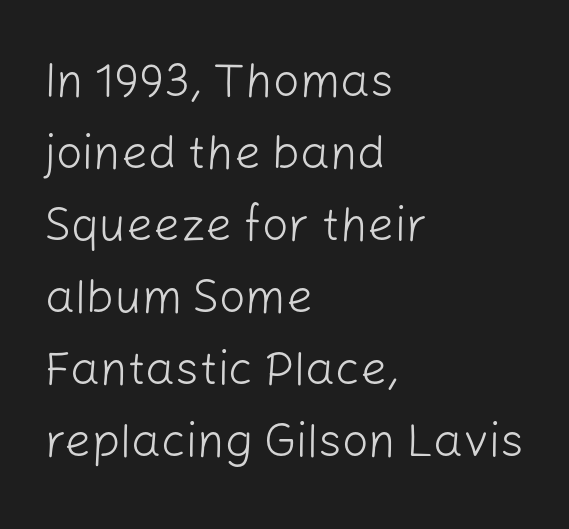
The image shows 47 px light sans-serif type, upright; set left-aligned, normal line spacing (1.53x), normal letter spacing, not underlined; low stroke contrast and a medium x-height.
